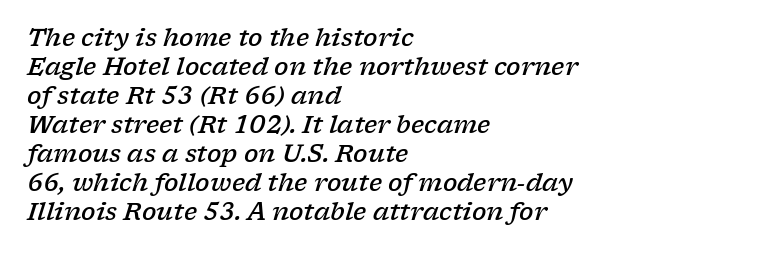
Q: Is the text bold? A: Semi-bold.
Q: Is the text italic (slanted)? A: Yes, it leans right by about 17 degrees.
Q: Is the text underlined? A: No.
Q: How is the paragraph aligned? A: Left-aligned.
Q: Is the spacing between letters normal or unusually wide? A: Normal.
